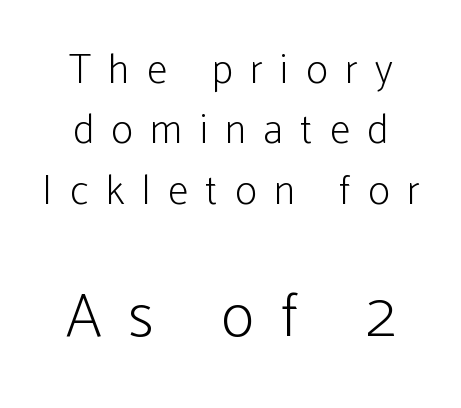
The image shows 62 px light, condensed sans-serif type, upright; set centered, normal line spacing (1.47x), unusually wide letter spacing (+0.43 em), not underlined; the second (bottom) block is 1.51x larger; low stroke contrast and a medium x-height.
